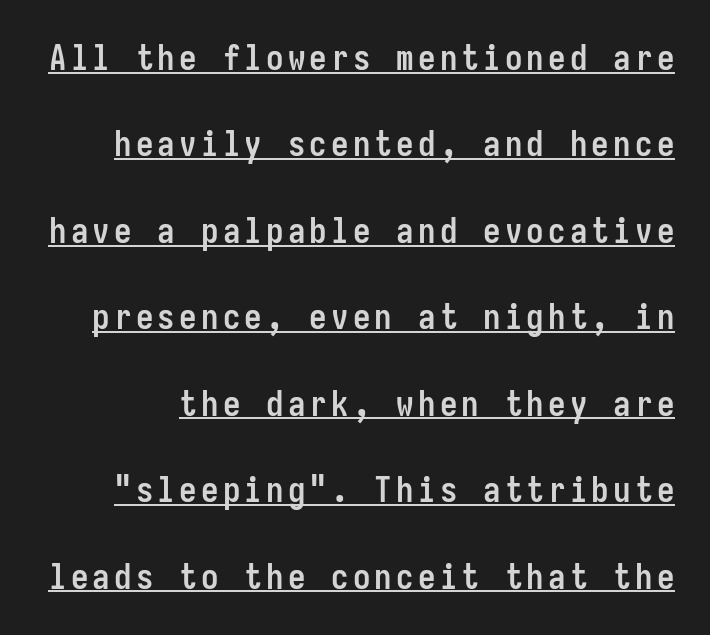
Q: Is the text bold? A: Yes.
Q: Is the text italic (slanted)? A: No, it is upright.
Q: Is the typeface a serif or a sans-serif typeface? A: Sans-serif.
Q: Is the text underlined? A: Yes.
Q: Is the spacing between lines tight, normal or loose? A: Loose.
Q: Width (condensed, normal, or wide)? A: Condensed.
Q: Stroke contrast? A: Low.
Q: x-height? A: Medium.
Q: Monospaced? A: Yes.
